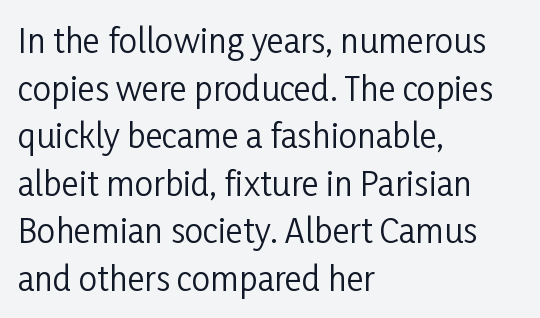
You can tell from the bare stems that sans-serif type was used. Quick note: underline off. When letters stand straight like this, we call the style roman or upright. The setting favours the left margin, as ordinary paragraphs usually do. Is the letter spacing exaggerated? No — it looks like the ordinary default. This sample keeps an unexceptional amount of space between lines.
